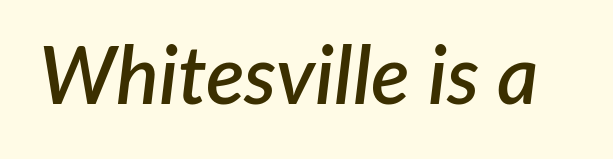
No word sits above an underline. The rendering uses natural spacing where letterforms have individual widths. This rendering leaves character spacing at its baseline value. How heavy is the stroke? Medium-heavy — a semibold, shy of bold. A typesetter would mark this as italic.
